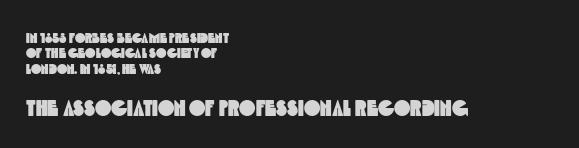
{"underline": "no", "align": "left", "line_spacing": "tight", "line_spacing_ratio": 1.09, "letter_spacing": "normal", "letter_spacing_em": 0.0, "larger_block": "second", "size_ratio": 1.57, "glyph_px": 22}
